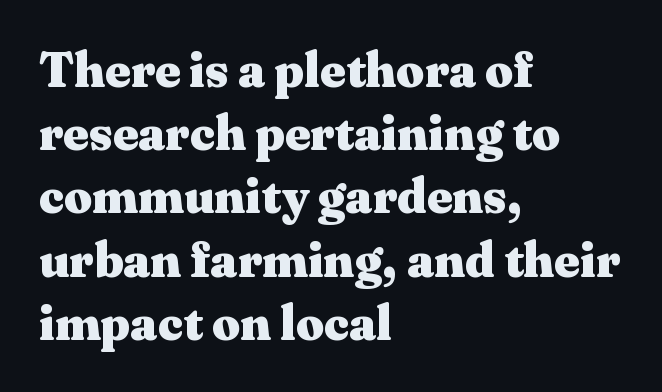
{"serif": "yes", "italic": "no", "bold": "yes", "weight": "heavy", "width": "wide", "stroke_contrast": "medium", "x_height": "medium", "monospaced": "no", "underline": "no", "align": "left", "line_spacing": "normal", "line_spacing_ratio": 1.29, "letter_spacing": "normal", "letter_spacing_em": 0.0, "glyph_px": 49}
